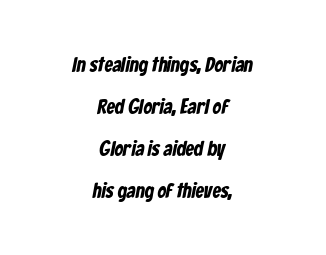
The letters sit at their default tracking, neither squeezed nor spread. Clear beneath every line of the passage. The lines are quadded center. Vertically, the passage feels expansive, rows floating well apart.
